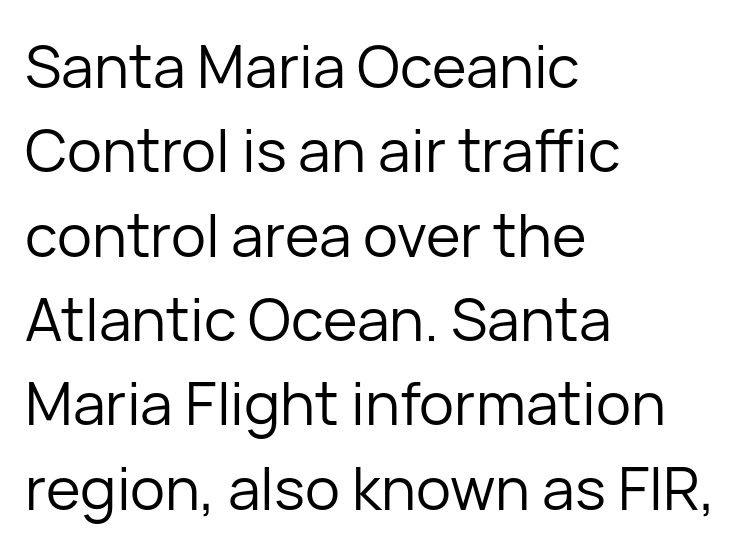
Observe the absence of serifs on each vertical stroke in this sample. You can tell it's not italic because the verticals are truly vertical. Which margin do the lines hug? The left one — the right edge is uneven. Rule under the text: the space is simply empty.
